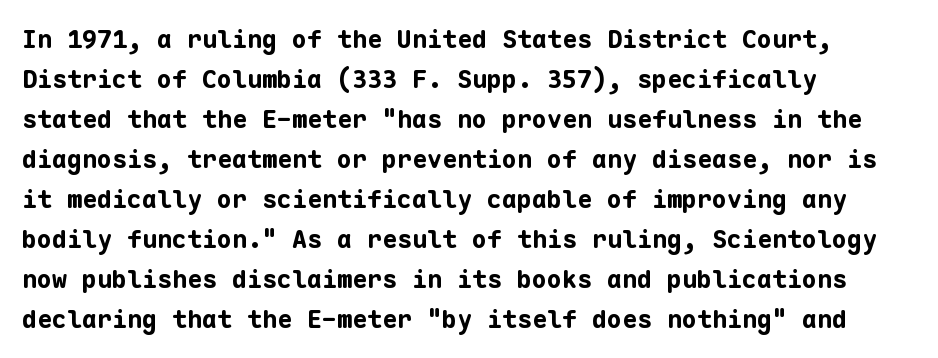
{"italic": "no", "bold": "yes", "underline": "no", "align": "left", "line_spacing": "normal", "line_spacing_ratio": 1.6, "letter_spacing": "normal", "letter_spacing_em": 0.0, "glyph_px": 25}
